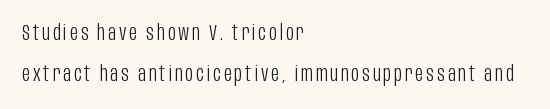
{"italic": "no", "bold": "no", "underline": "no", "align": "left", "line_spacing_ratio": 1.85, "glyph_px": 22}
